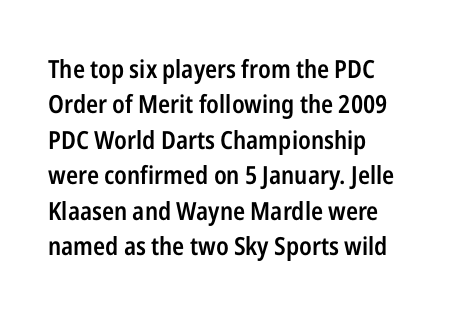
The image shows 25 px text type, upright; set left-aligned, normal line spacing (1.42x), normal letter spacing, not underlined.
